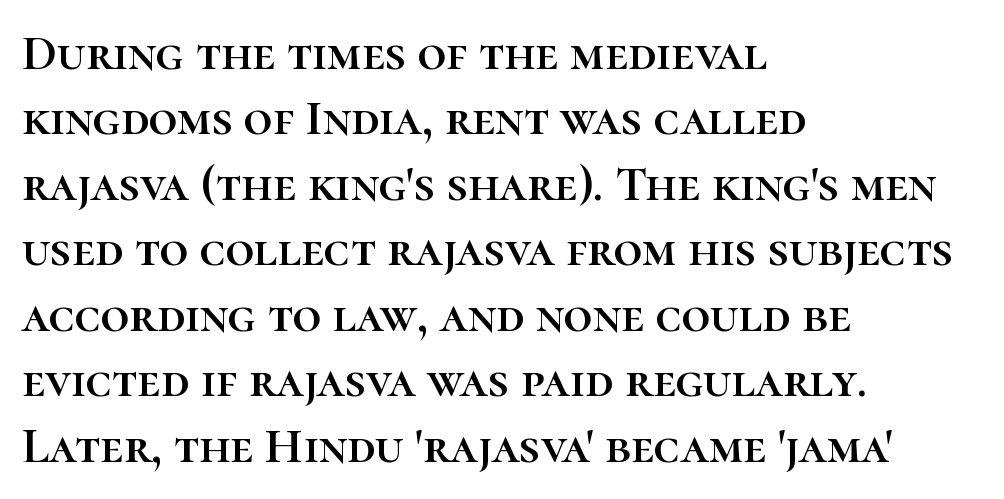
Nothing unusual about the tracking: characters are spaced as the font intends. Character widths vary here, with narrow letters taking less room than wide ones. Tall strokes in this sample are plumb rather than angled. This sample is left-justified, so line endings fall wherever the words run out. Has an underline been added? It has not. This block has exactly the height ordinary leading produces.
